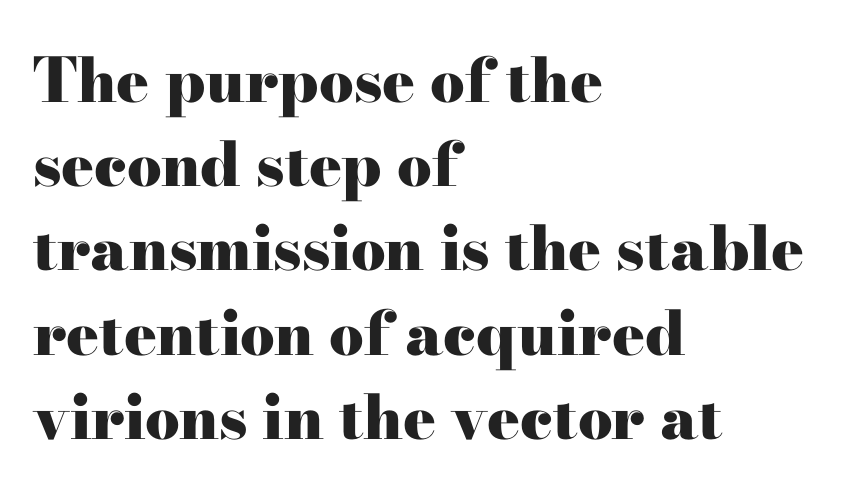
Q: Is the text bold? A: Yes.
Q: Is the text italic (slanted)? A: No, it is upright.
Q: Is the typeface a serif or a sans-serif typeface? A: Serif.
Q: Is the text underlined? A: No.
Q: How is the paragraph aligned? A: Left-aligned.
Q: Is the spacing between letters normal or unusually wide? A: Normal.
Q: Is the spacing between lines tight, normal or loose? A: Normal.
Q: Width (condensed, normal, or wide)? A: Wide.
Q: Stroke contrast? A: High.
Q: x-height? A: Small.
Q: Monospaced? A: No.
